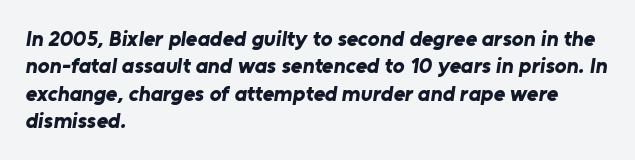
The image shows 22 px bold type; set left-aligned, normal line spacing (1.25x), normal letter spacing, not underlined.
